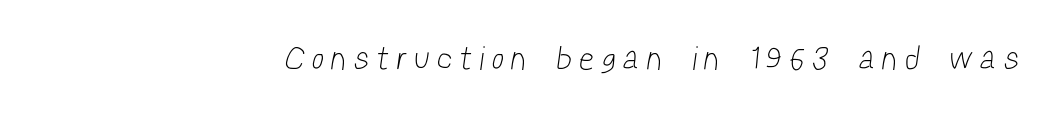
The image shows 33 px light, condensed sans-serif type; set unusually wide letter spacing (+0.3 em), not underlined; low stroke contrast and a medium x-height.
